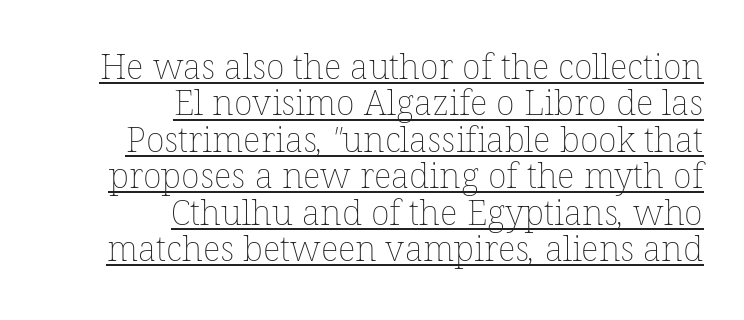
Q: Is the text bold? A: No.
Q: Is the text underlined? A: Yes.
Q: How is the paragraph aligned? A: Right-aligned.
Q: Is the spacing between letters normal or unusually wide? A: Normal.
Q: Is the spacing between lines tight, normal or loose? A: Tight.
Q: Width (condensed, normal, or wide)? A: Normal.
Q: Stroke contrast? A: Low.
Q: x-height? A: Medium.
Q: Monospaced? A: No.
